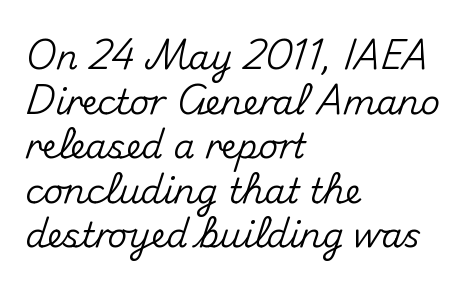
{"serif": "no", "width": "normal", "stroke_contrast": "medium", "x_height": "small", "monospaced": "no", "underline": "no", "align": "left", "line_spacing": "normal", "line_spacing_ratio": 1.31, "letter_spacing": "normal", "letter_spacing_em": 0.0, "glyph_px": 34}
